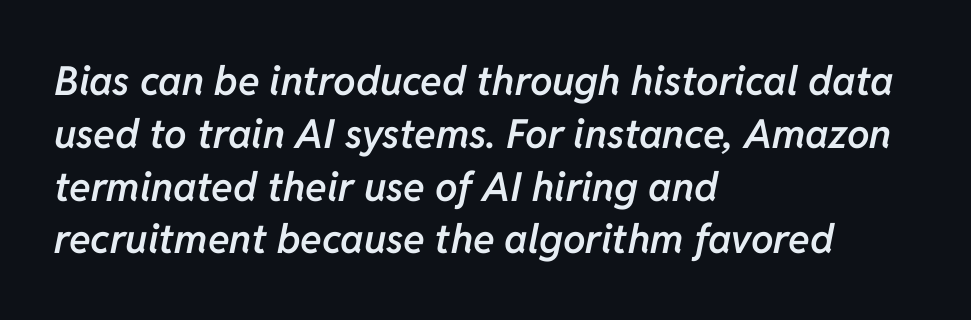
Caption: standard tracking, unaltered. Notice how descenders clear the ascenders below comfortably — that's standard leading. A bit beefed up — I'd call it semibold rather than bold. The glyphs look as if they've been sheared to an angle.
